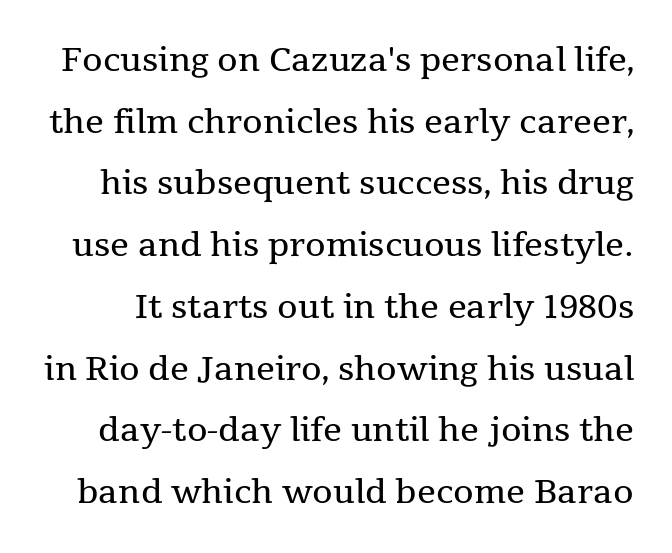
Standard letterfit; no display-style spreading of the glyphs. Think of a printed novel: that variable character pitch is what you see here. Letters rest on an invisible, unmarked baseline. The type sits square on the baseline with zero lean.
